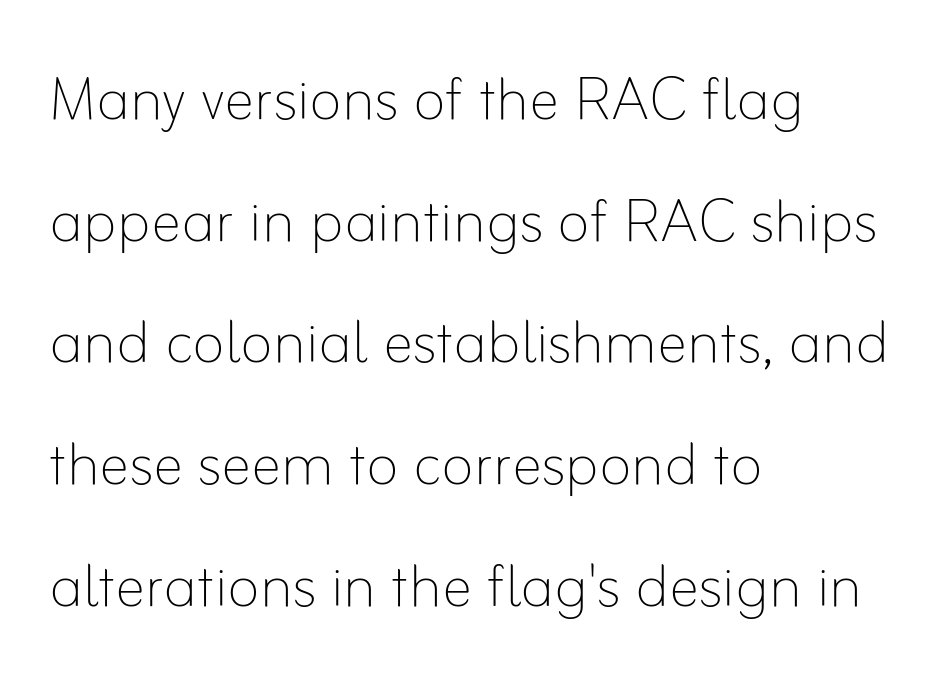
{"italic": "no", "bold": "no", "weight": "thin", "width": "normal", "stroke_contrast": "low", "x_height": "small", "monospaced": "no", "underline": "no", "align": "left", "line_spacing": "normal", "line_spacing_ratio": 1.58, "letter_spacing": "normal", "letter_spacing_em": 0.0, "glyph_px": 77}
